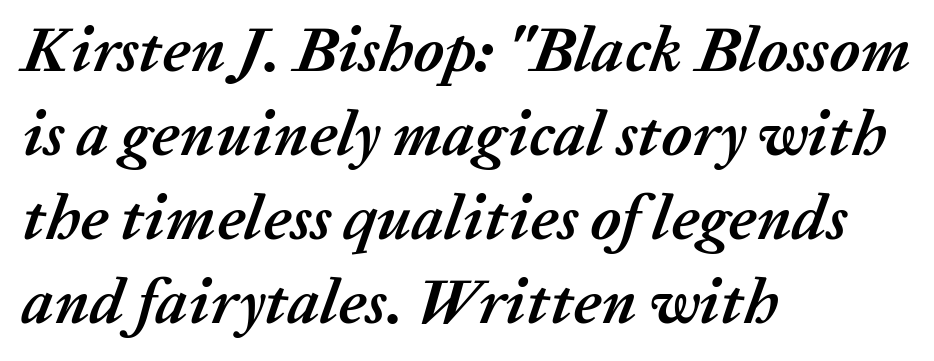
Q: Is the text bold? A: Yes.
Q: Is the text italic (slanted)? A: Yes, it leans right by about 20 degrees.
Q: Is the text underlined? A: No.
Q: How is the paragraph aligned? A: Left-aligned.
Q: Is the spacing between letters normal or unusually wide? A: Normal.
Q: Is the spacing between lines tight, normal or loose? A: Normal.
Q: Width (condensed, normal, or wide)? A: Normal.
Q: Stroke contrast? A: Medium.
Q: x-height? A: Medium.
Q: Monospaced? A: No.
